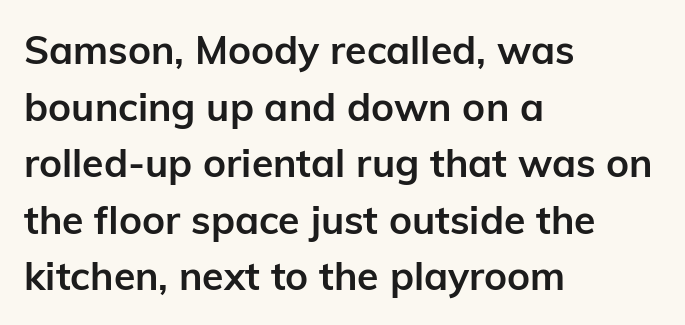
Q: Is the text bold? A: Yes.
Q: Is the text italic (slanted)? A: No, it is upright.
Q: Is the typeface a serif or a sans-serif typeface? A: Sans-serif.
Q: Is the text underlined? A: No.
Q: How is the paragraph aligned? A: Left-aligned.
Q: Is the spacing between letters normal or unusually wide? A: Normal.
Q: Is the spacing between lines tight, normal or loose? A: Normal.
Q: Width (condensed, normal, or wide)? A: Normal.
Q: Stroke contrast? A: Low.
Q: x-height? A: Medium.
Q: Monospaced? A: No.
